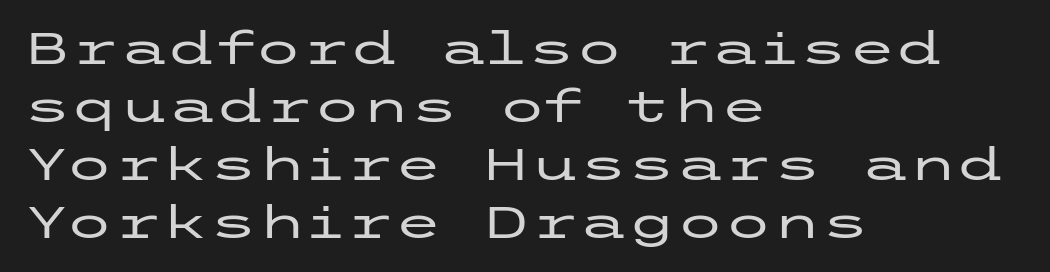
Q: Is the text italic (slanted)? A: No, it is upright.
Q: Is the typeface a serif or a sans-serif typeface? A: Sans-serif.
Q: Is the text underlined? A: No.
Q: How is the paragraph aligned? A: Left-aligned.
Q: Is the spacing between letters normal or unusually wide? A: Normal.
Q: Is the spacing between lines tight, normal or loose? A: Normal.
Q: Width (condensed, normal, or wide)? A: Wide.
Q: Stroke contrast? A: Low.
Q: x-height? A: Medium.
